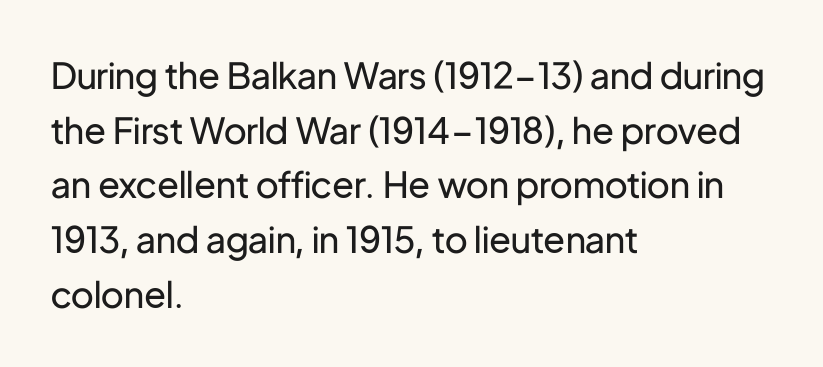
Q: Is the text bold? A: No.
Q: Is the text italic (slanted)? A: No, it is upright.
Q: Is the typeface a serif or a sans-serif typeface? A: Sans-serif.
Q: Is the text underlined? A: No.
Q: How is the paragraph aligned? A: Left-aligned.
Q: Is the spacing between letters normal or unusually wide? A: Normal.
Q: Is the spacing between lines tight, normal or loose? A: Normal.
Q: Width (condensed, normal, or wide)? A: Normal.
Q: Stroke contrast? A: Low.
Q: x-height? A: Medium.
Q: Monospaced? A: No.
